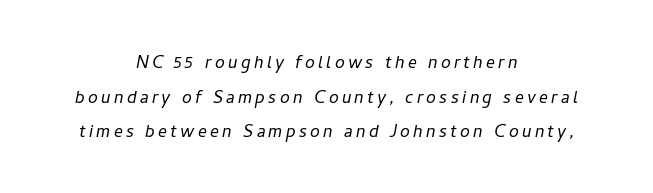
Any mark beneath the type? The region is blank. Weight class: somewhere from thin through regular. This sample is center-justified, so both line endings float freely. Quick note: italic.
